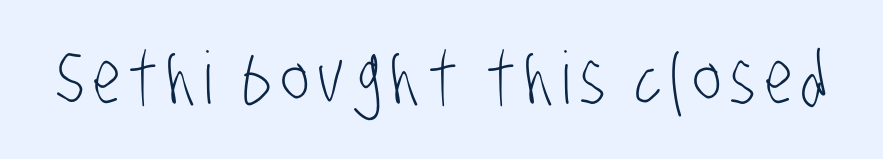
The image shows 72 px light, condensed sans-serif type; set not underlined; low stroke contrast and a large x-height.
